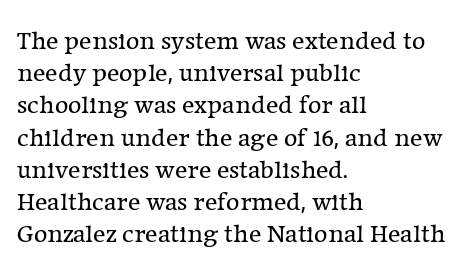
No letter is thick-stroked: the sample isn't bold. The lettering stays uniformly vertical, giving the passage a roman look. This sample uses plain, unmodified letter spacing. These lines stack with their left ends in a neat column. The gap between lines stays unmarked.
